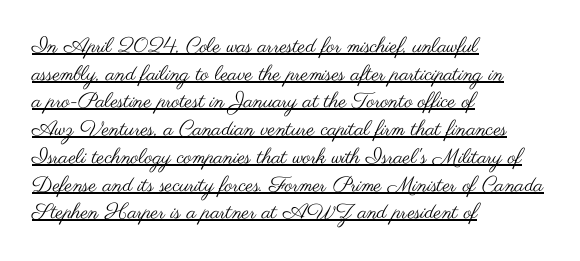
All the whitespace from short lines collects on the right. In designer terms, the underline attribute is active on this setting. Vertical stems look standard width or narrower in stroke. Leading: standard.
